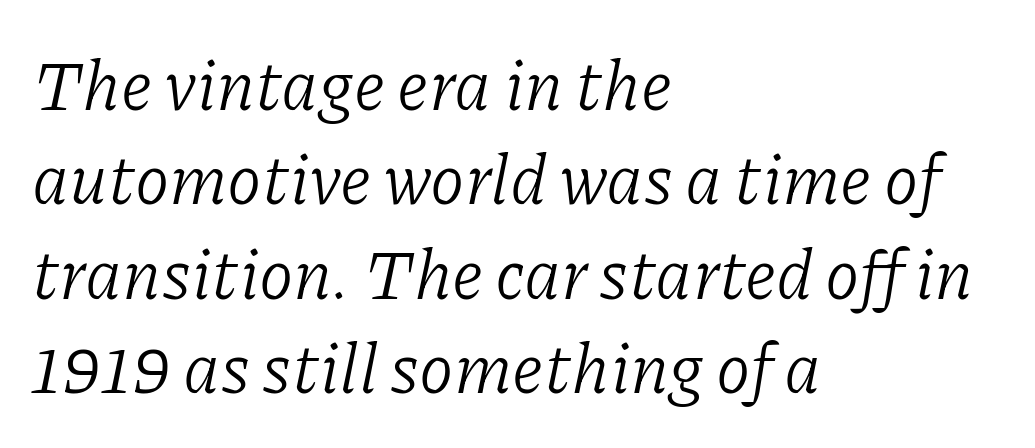
{"serif": "yes", "italic": "yes", "lean": "right", "slant_degrees": 11, "bold": "no", "weight": "light", "width": "normal", "stroke_contrast": "low", "x_height": "medium", "monospaced": "no", "underline": "no", "align": "left", "line_spacing": "normal", "line_spacing_ratio": 1.35, "letter_spacing": "normal", "letter_spacing_em": 0.0, "glyph_px": 70}
